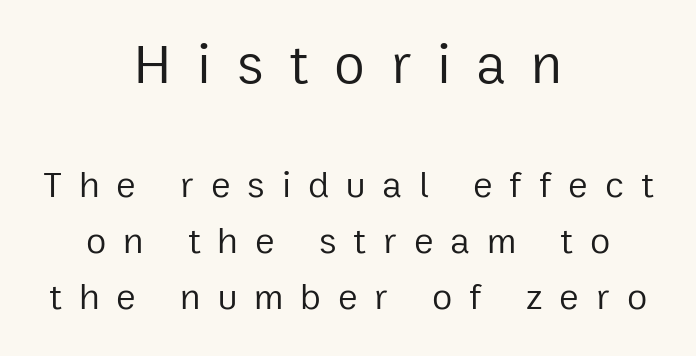
Typesetter's note — upper block bumped up in size, lower block left smaller. Honestly, there is no underline to notice here at all. Ascenders rise straight up at ninety degrees. A light-to-regular cut is what we see here. Horizontally, the lines are justified to the midpoint only. Examine the stroke ends and you'll find no serifs.
